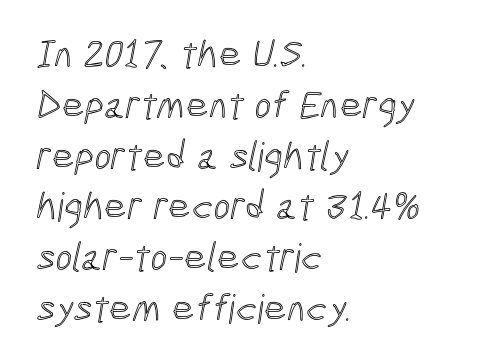
The image shows 40 px condensed type; set left-aligned, normal line spacing (1.27x), normal letter spacing, not underlined; a medium x-height.
